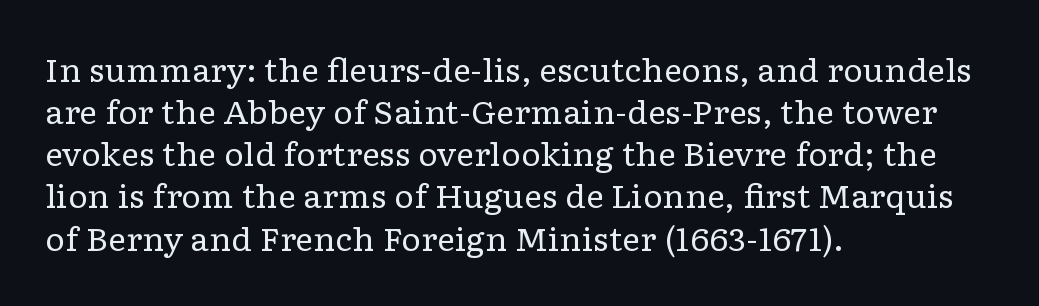
The image shows 31 px regular-weight, wide serif type, upright; set left-aligned, normal line spacing (1.36x), normal letter spacing, not underlined; low stroke contrast and a medium x-height.
